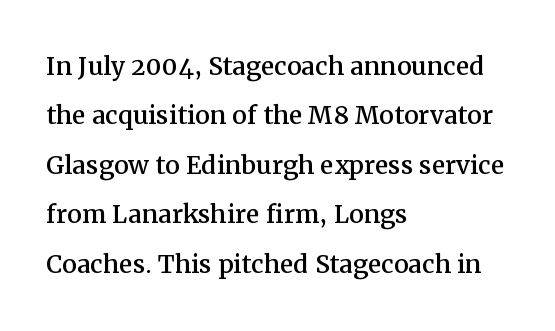
The passage shown is not underscored anywhere. Rendered with straight, roman letterforms. Looks like regular typesetting: each glyph gets only the width it needs. Is there much room between lines? A standard amount, neither cramped nor airy. The setting favours the left margin, as ordinary paragraphs usually do.
